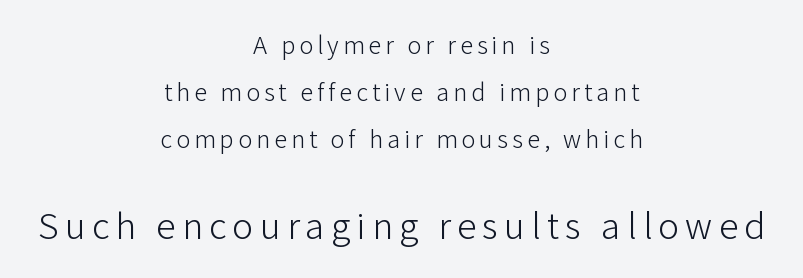
Q: Is the text bold? A: No.
Q: Is the text italic (slanted)? A: No, it is upright.
Q: Is the typeface a serif or a sans-serif typeface? A: Sans-serif.
Q: Is the text underlined? A: No.
Q: How is the paragraph aligned? A: Centered.
Q: Which block of text is set in a larger size, the first (top) or the second (bottom)? A: The second (bottom) one.
Q: Width (condensed, normal, or wide)? A: Normal.
Q: Stroke contrast? A: Low.
Q: x-height? A: Medium.
Q: Monospaced? A: No.
